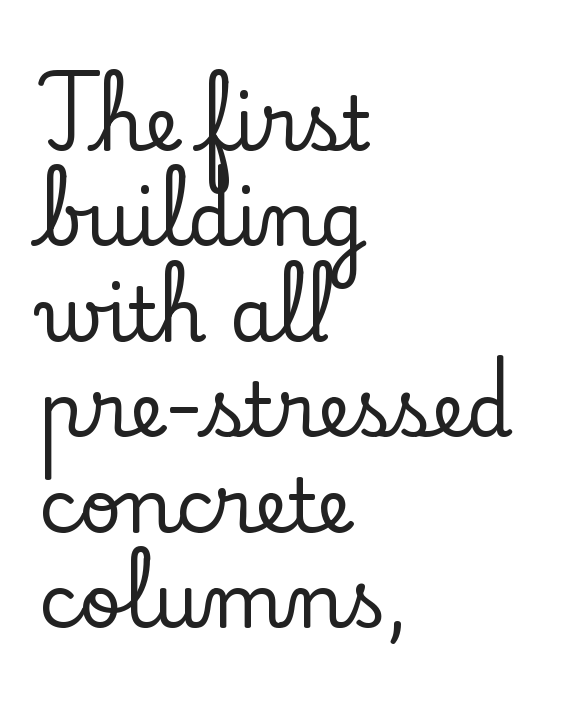
{"serif": "yes", "italic": "no", "width": "normal", "stroke_contrast": "low", "x_height": "small", "monospaced": "no", "underline": "no", "align": "left", "line_spacing": "normal", "line_spacing_ratio": 1.29, "letter_spacing": "normal", "letter_spacing_em": 0.0, "glyph_px": 74}
